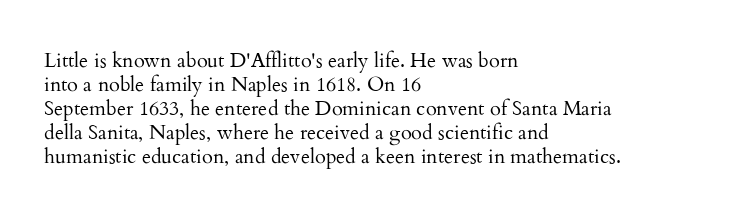
{"italic": "no", "bold": "no", "underline": "no", "align": "left", "line_spacing_ratio": 1.2, "letter_spacing": "normal", "letter_spacing_em": 0.0, "glyph_px": 20}
